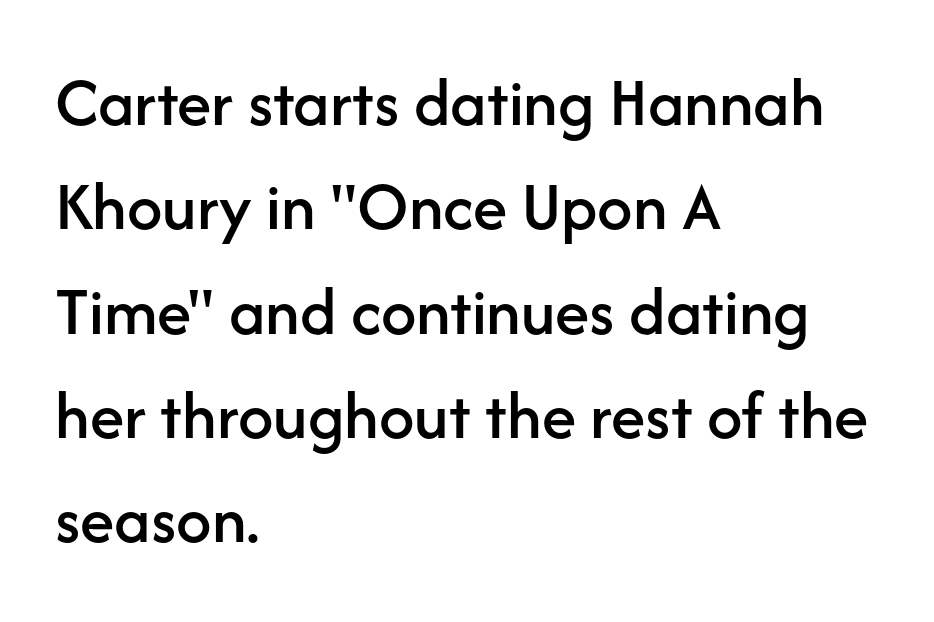
Q: Is the text italic (slanted)? A: No, it is upright.
Q: Is the typeface a serif or a sans-serif typeface? A: Sans-serif.
Q: Is the text underlined? A: No.
Q: How is the paragraph aligned? A: Left-aligned.
Q: Is the spacing between letters normal or unusually wide? A: Normal.
Q: Is the spacing between lines tight, normal or loose? A: Normal.
Q: Width (condensed, normal, or wide)? A: Normal.
Q: Stroke contrast? A: Low.
Q: x-height? A: Medium.
Q: Monospaced? A: No.
